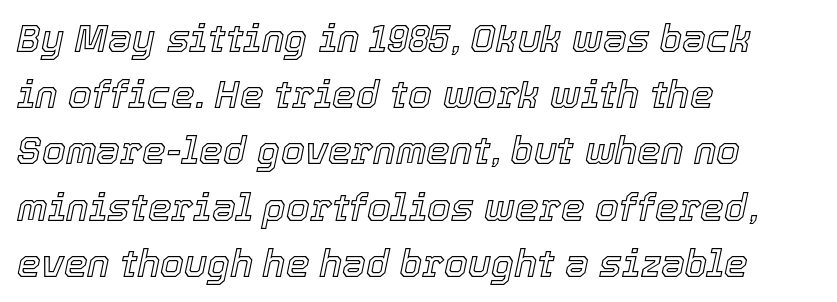
{"italic": "yes", "lean": "right", "slant_degrees": 12, "width": "normal", "x_height": "medium", "monospaced": "no", "underline": "no", "align": "left", "line_spacing": "normal", "line_spacing_ratio": 1.48, "letter_spacing": "normal", "letter_spacing_em": 0.0, "glyph_px": 38}
